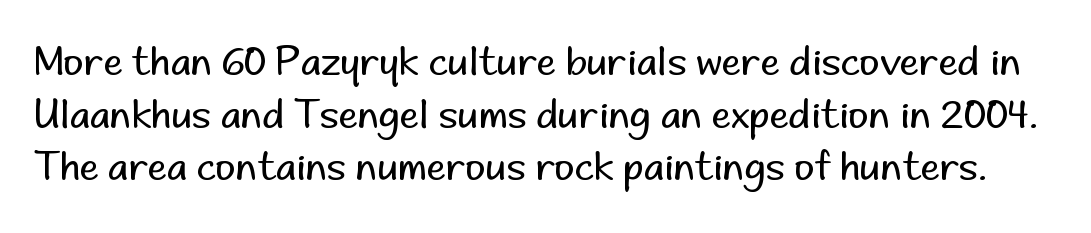
Is there any slant? The stems are plumb. Letters have the restrained weight of plain body copy at most. Varying glyph widths throughout — classic text-font behaviour. The text was rendered using a sans face with plain stroke endings. Standard letterfit; no display-style spreading of the glyphs. The rendering uses a moderate line-height, typical for paragraphs.
